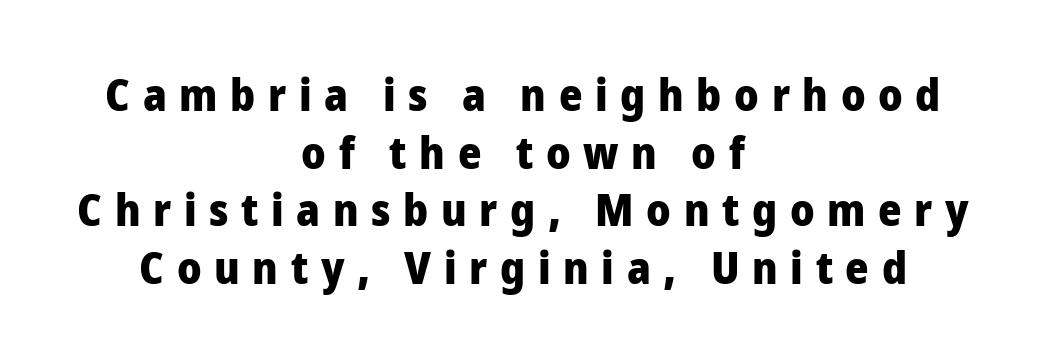
The image shows 45 px heavy sans-serif type, upright; set centered, normal line spacing (1.28x), unusually wide letter spacing (+0.28 em), not underlined; low stroke contrast and a medium x-height.
